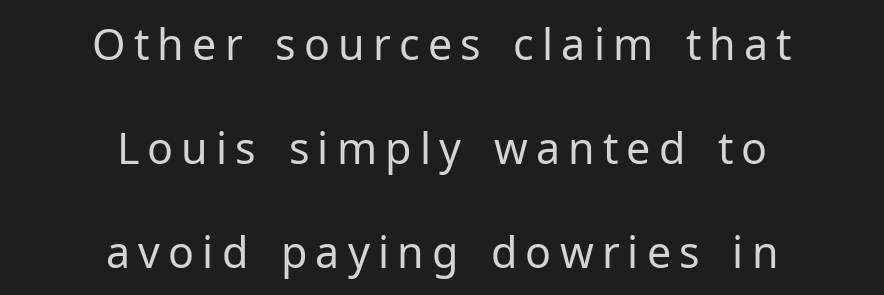
The image shows 43 px regular-weight sans-serif type, upright; set centered, loose line spacing (2.42x), not underlined; low stroke contrast and a medium x-height.
